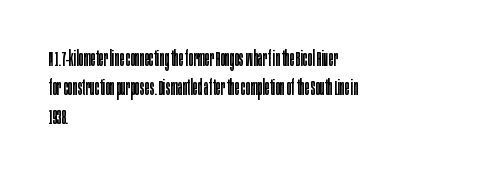
{"italic": "no", "bold": "no", "underline": "no", "align": "left", "line_spacing": "normal", "line_spacing_ratio": 1.31, "letter_spacing": "normal", "letter_spacing_em": 0.0, "glyph_px": 22}
